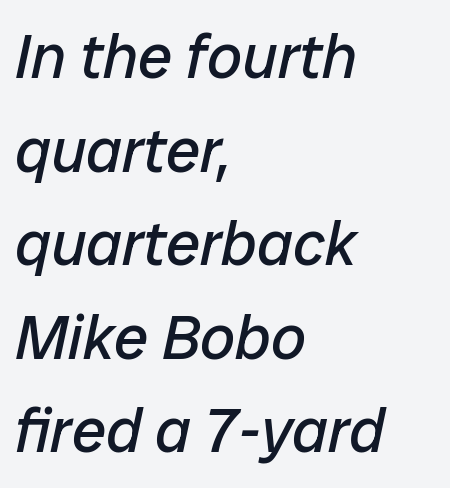
Each stroke keeps to a modest, everyday thickness or less. The horizontal fit of the characters is conventional and even. A typesetter would mark this as italic. Underlining? Definitely not there. The vertical gap from one line to the next is medium. The rag falls on the right side of this text block.
